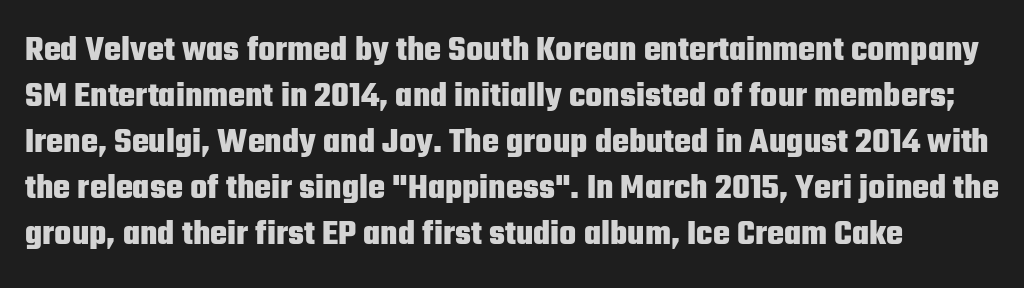
The image shows 36 px heavy, condensed sans-serif type, upright; set normal line spacing (1.28x), normal letter spacing, not underlined; low stroke contrast and a medium x-height.
